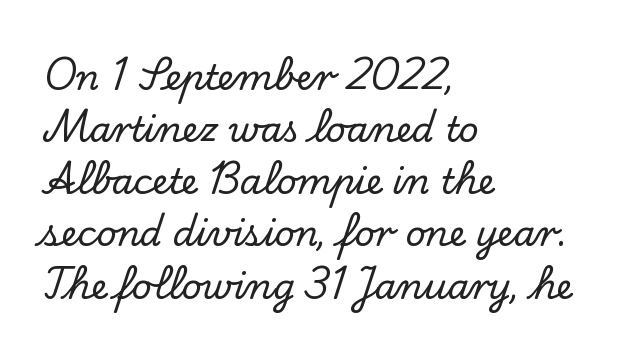
The characters display serif detailing at their extremities. Compared with a centered layout, this one pins lines to the left instead. Between one letter and the next there's only the usual sliver of space. Normally led — the rows are evenly, conventionally spaced. The glyphs are unaccompanied by any horizontal stroke below them.
